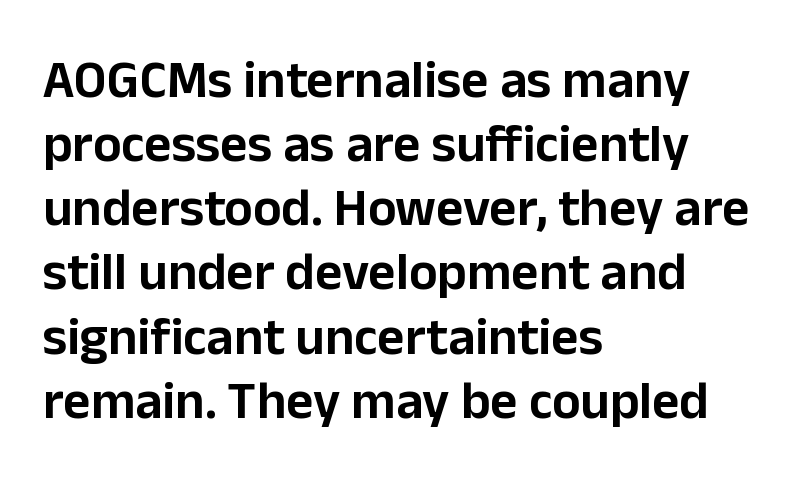
Q: Is the text italic (slanted)? A: No, it is upright.
Q: Is the typeface a serif or a sans-serif typeface? A: Sans-serif.
Q: Is the text underlined? A: No.
Q: How is the paragraph aligned? A: Left-aligned.
Q: Is the spacing between letters normal or unusually wide? A: Normal.
Q: Width (condensed, normal, or wide)? A: Normal.
Q: Stroke contrast? A: Low.
Q: x-height? A: Medium.
Q: Monospaced? A: No.
